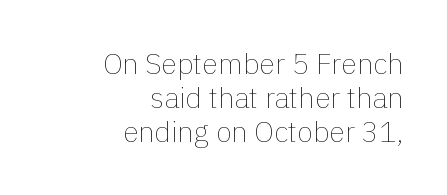
Q: Is the text bold? A: No.
Q: Is the text italic (slanted)? A: No, it is upright.
Q: Is the text underlined? A: No.
Q: How is the paragraph aligned? A: Right-aligned.
Q: Is the spacing between letters normal or unusually wide? A: Normal.
Q: Width (condensed, normal, or wide)? A: Normal.
Q: x-height? A: Medium.
Q: Monospaced? A: No.
